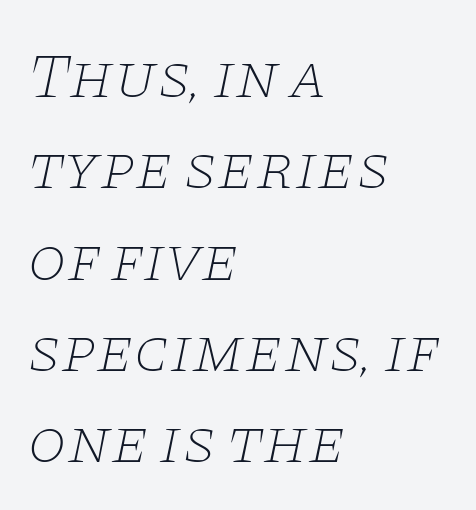
The image shows 63 px thin, wide serif type, italic (leaning right); set left-aligned, normal line spacing (1.45x), normal letter spacing, not underlined; low stroke contrast and a large x-height.
